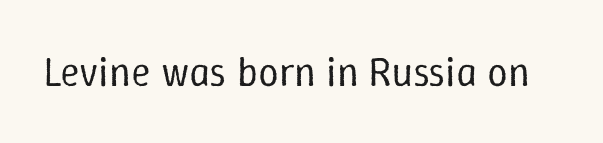
Q: Is the text bold? A: No.
Q: Is the text italic (slanted)? A: No, it is upright.
Q: Is the text underlined? A: No.
Q: Is the spacing between letters normal or unusually wide? A: Normal.
Q: Width (condensed, normal, or wide)? A: Normal.
Q: Stroke contrast? A: Low.
Q: x-height? A: Medium.
Q: Monospaced? A: No.
